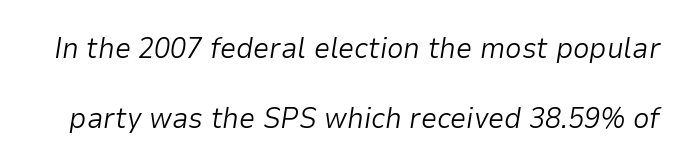
Q: Is the text bold? A: No.
Q: Is the text italic (slanted)? A: Yes, it leans right by about 9 degrees.
Q: Is the text underlined? A: No.
Q: Is the spacing between letters normal or unusually wide? A: Normal.
Q: Is the spacing between lines tight, normal or loose? A: Loose.
Q: Width (condensed, normal, or wide)? A: Normal.
Q: Stroke contrast? A: Low.
Q: x-height? A: Medium.
Q: Monospaced? A: No.
